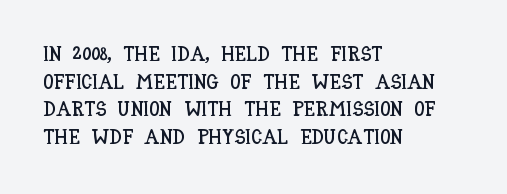
The image shows 21 px text type, upright; set left-aligned, normal line spacing (1.32x), normal letter spacing, not underlined.
